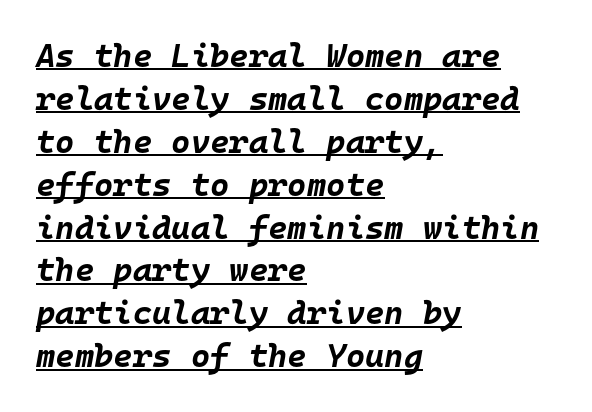
Q: Is the text bold? A: Yes.
Q: Is the text italic (slanted)? A: Yes, it leans right by about 10 degrees.
Q: Is the text underlined? A: Yes.
Q: How is the paragraph aligned? A: Left-aligned.
Q: Is the spacing between letters normal or unusually wide? A: Normal.
Q: Is the spacing between lines tight, normal or loose? A: Normal.
Q: Width (condensed, normal, or wide)? A: Normal.
Q: Stroke contrast? A: Low.
Q: x-height? A: Large.
Q: Monospaced? A: Yes.
